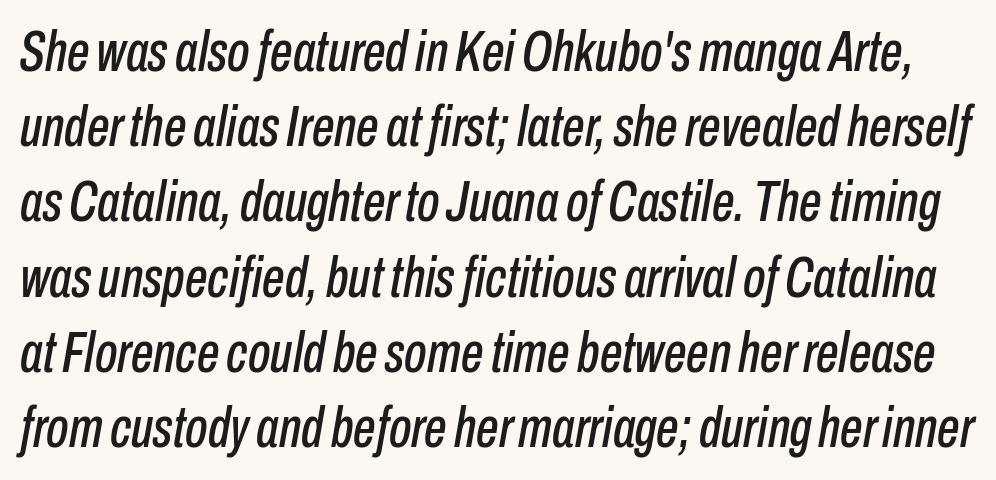
Character widths vary here, with narrow letters taking less room than wide ones. The space between consecutive lines is moderate. Students, note that the glyphs here touch the page at normal intervals. Words float on clear page, feet unadorned. Quick note: italic.
